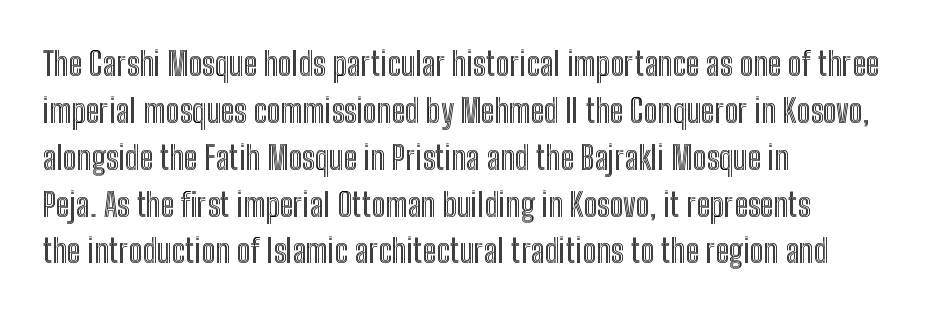
Q: Is the text italic (slanted)? A: No, it is upright.
Q: Is the text underlined? A: No.
Q: How is the paragraph aligned? A: Left-aligned.
Q: Is the spacing between letters normal or unusually wide? A: Normal.
Q: Is the spacing between lines tight, normal or loose? A: Normal.
Q: Width (condensed, normal, or wide)? A: Condensed.
Q: x-height? A: Medium.
Q: Monospaced? A: No.
